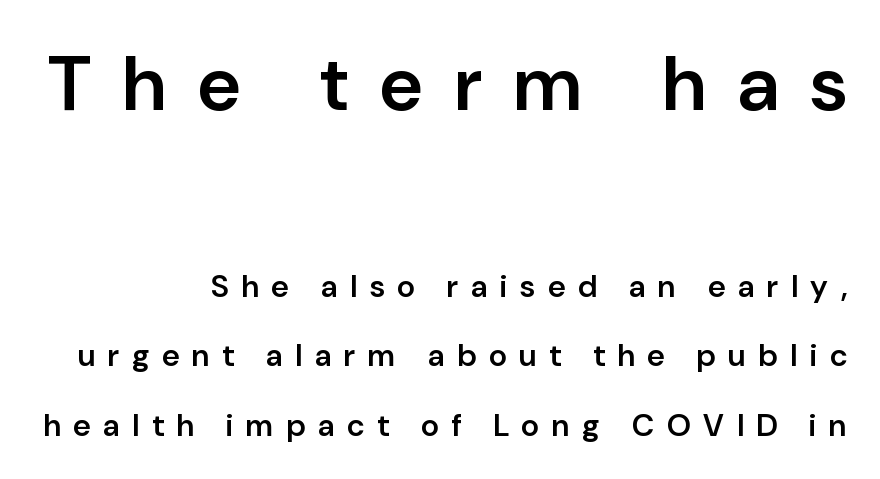
The baseline area is clear. Firm but not heavy-handed strokes: this text is semibold. The upper block of text is set noticeably larger than the block beneath it. Caption: multi-line text, flush right, ragged left. Posture: upright roman.
